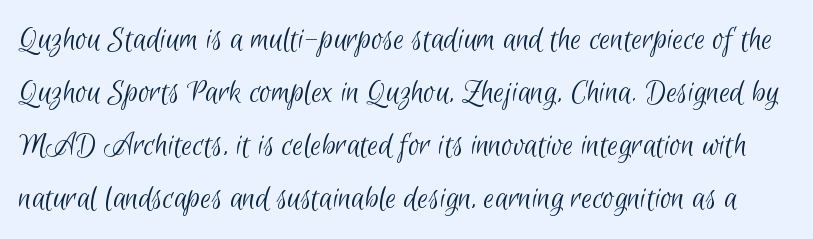
Here the designer chose a conventional face with non-uniform glyph widths. A typesetter would call this zero additional tracking. One glance says typical: line gaps are just what's usual. Underline: absent.
